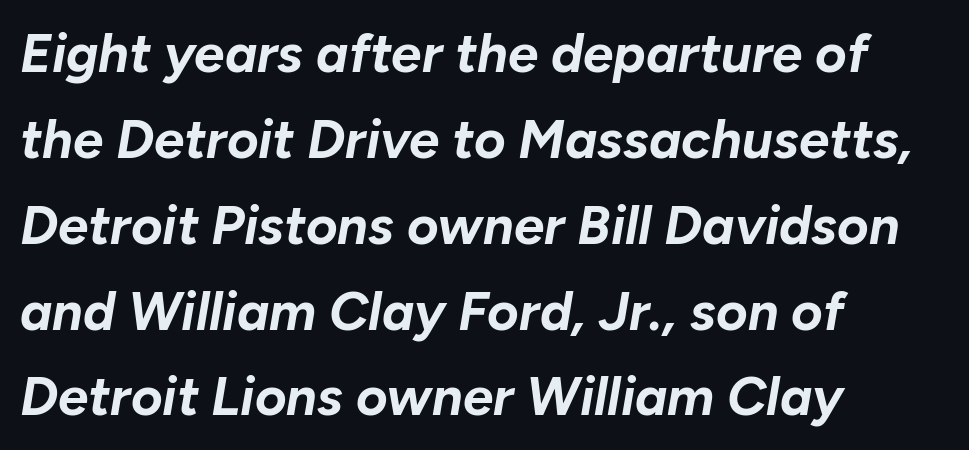
The image shows 54 px bold type, italic (leaning right); set left-aligned, normal line spacing (1.59x), normal letter spacing, not underlined; low stroke contrast and a medium x-height.
